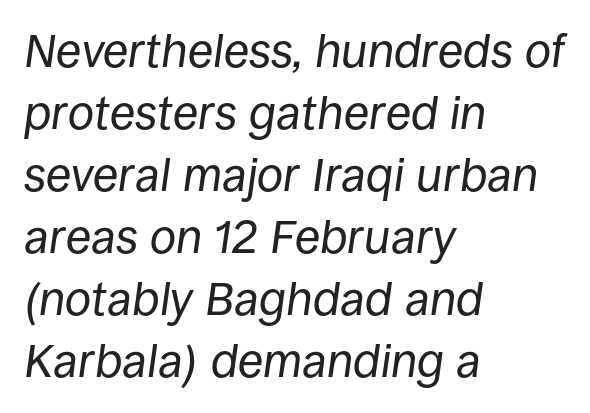
Underline: absent. Visually the block forms a straight wall on the left and a jagged coastline on the right. These lines keep a tight, regular rhythm from letter to letter. A typesetter would mark this as italic.
